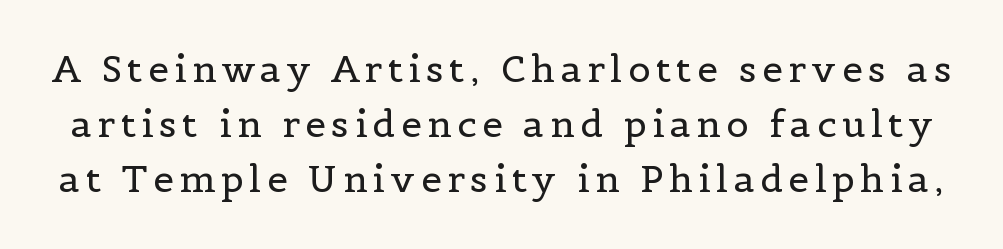
Leading matches the norm, producing a regular column. Proportional: the letters do not fall into vertical columns. Counters stay open thanks to moderate or lighter strokes. The text was rendered using a seriffed face with decorative stroke endings.
